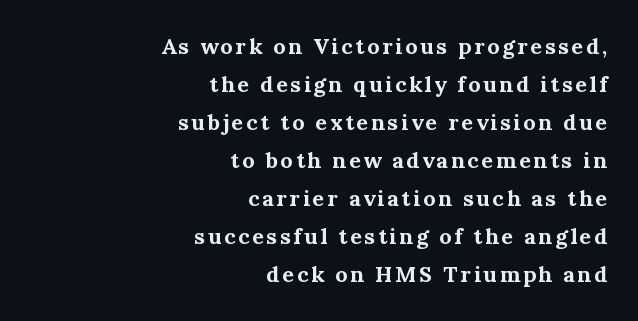
{"italic": "no", "bold": "yes", "underline": "no", "align": "right", "line_spacing_ratio": 1.73, "glyph_px": 22}
